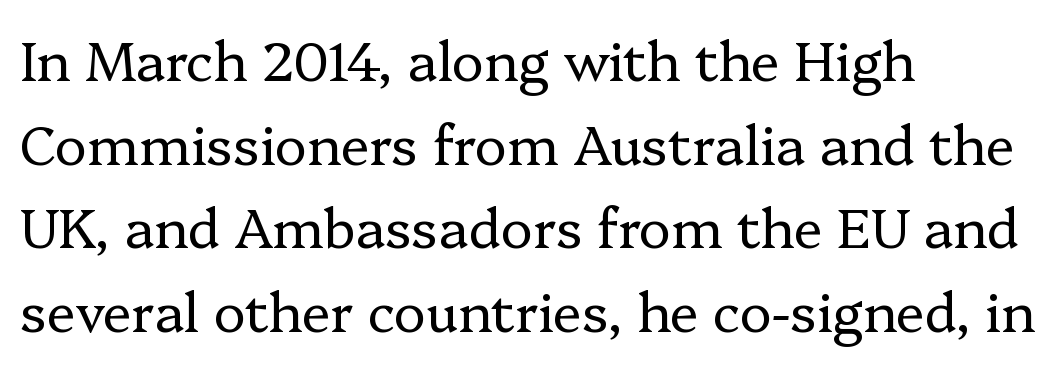
How would I describe the line gaps? Plain and ordinary. Quick note: underline off. Line starts are locked; line ends wander. In terms of posture, this sample is upright. The rendering uses natural spacing where letterforms have individual widths.
